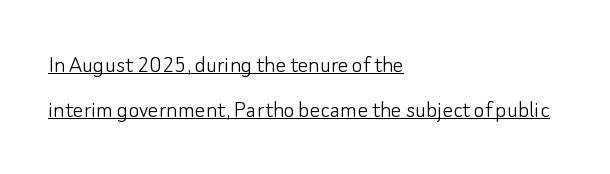
The image shows 26 px text type, upright; set left-aligned, line spacing 1.74x, normal letter spacing, underlined.
